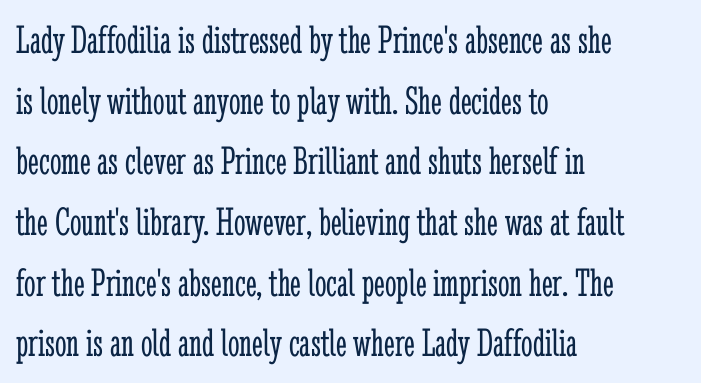
{"serif": "yes", "italic": "no", "bold": "no", "weight": "light", "width": "condensed", "stroke_contrast": "low", "x_height": "medium", "monospaced": "no", "underline": "no", "align": "left", "line_spacing": "normal", "line_spacing_ratio": 1.48, "letter_spacing": "normal", "letter_spacing_em": 0.0, "glyph_px": 41}
